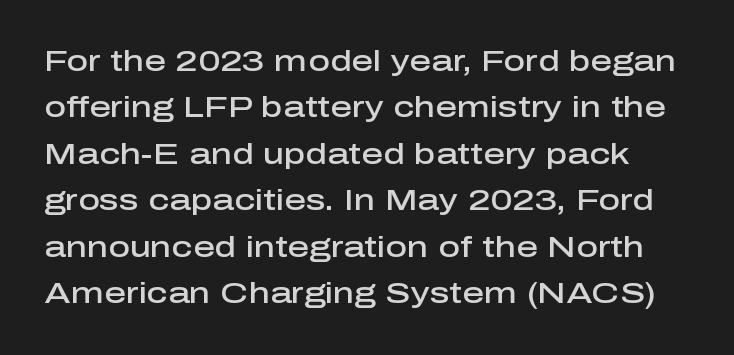
{"serif": "no", "italic": "no", "bold": "semi", "weight": "semibold", "width": "normal", "stroke_contrast": "low", "x_height": "medium", "monospaced": "no", "underline": "no", "line_spacing": "normal", "line_spacing_ratio": 1.55, "letter_spacing": "normal", "letter_spacing_em": 0.0, "glyph_px": 30}
